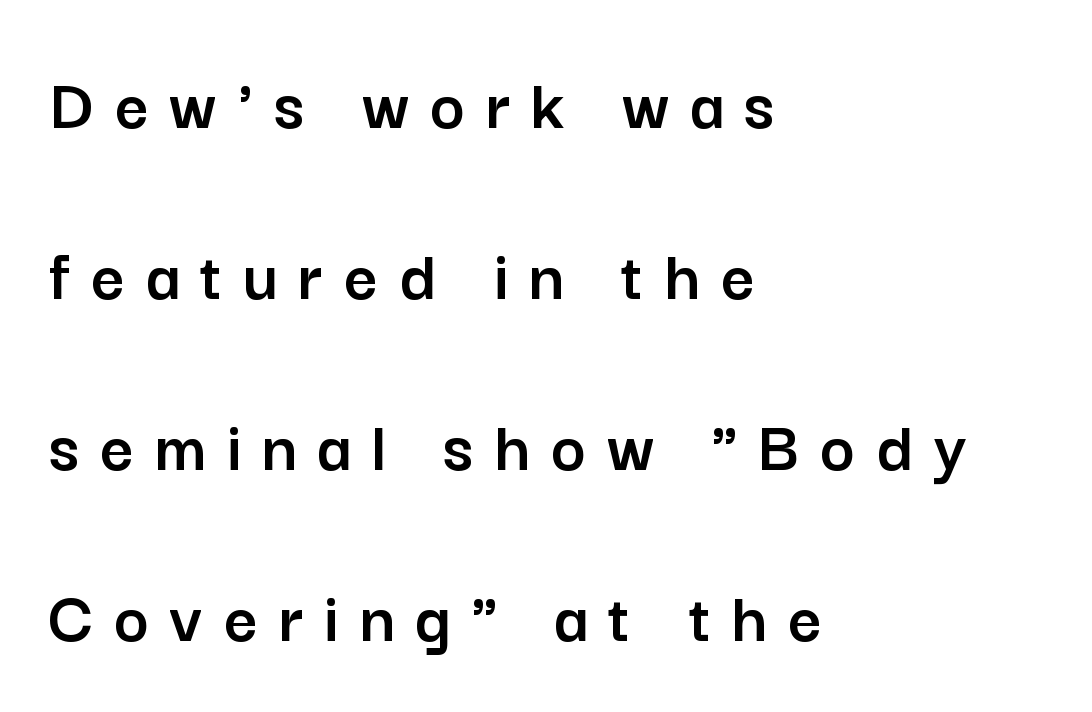
Q: Is the text italic (slanted)? A: No, it is upright.
Q: Is the typeface a serif or a sans-serif typeface? A: Sans-serif.
Q: Is the text underlined? A: No.
Q: How is the paragraph aligned? A: Left-aligned.
Q: Is the spacing between letters normal or unusually wide? A: Unusually wide.
Q: Is the spacing between lines tight, normal or loose? A: Loose.
Q: Width (condensed, normal, or wide)? A: Normal.
Q: Stroke contrast? A: Low.
Q: x-height? A: Medium.
Q: Monospaced? A: No.
